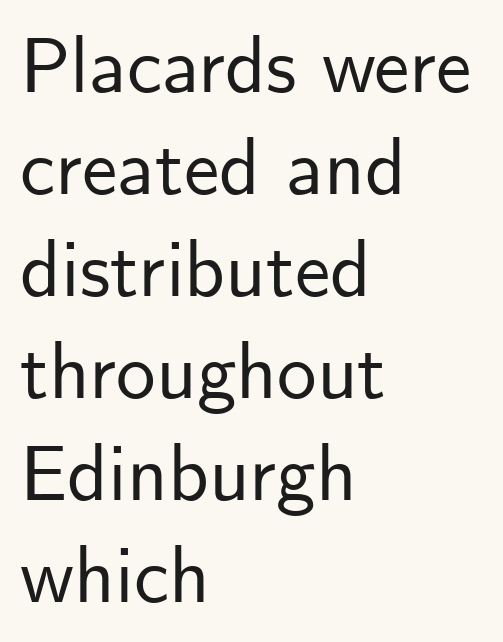
The image shows 79 px sans-serif type, upright; set left-aligned, normal line spacing (1.29x), normal letter spacing, not underlined; low stroke contrast and a small x-height.
